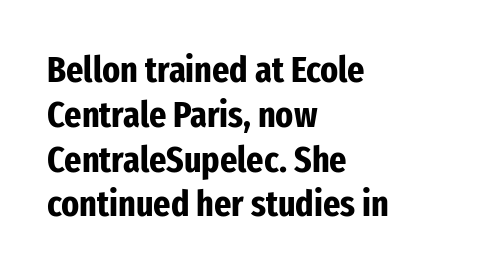
I'd call this a sans setting — the letters go barefoot. No word sits above an underline. These words are printed bold, with thick strokes throughout. Every stem runs plumb, perpendicular to the baseline.
